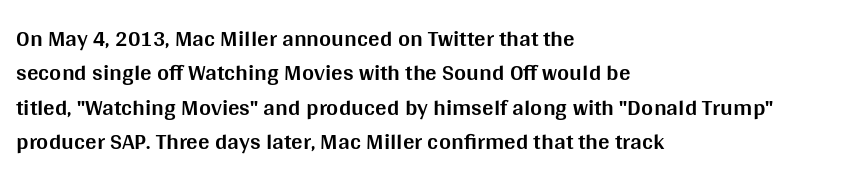
Q: Is the text bold? A: Yes.
Q: Is the text italic (slanted)? A: No, it is upright.
Q: Is the text underlined? A: No.
Q: How is the paragraph aligned? A: Left-aligned.
Q: Is the spacing between letters normal or unusually wide? A: Normal.
Q: Is the spacing between lines tight, normal or loose? A: Normal.
